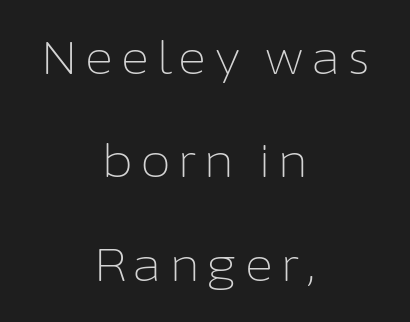
The image shows 45 px light sans-serif type, upright; set centered, loose line spacing (2.3x), not underlined; low stroke contrast and a medium x-height.
